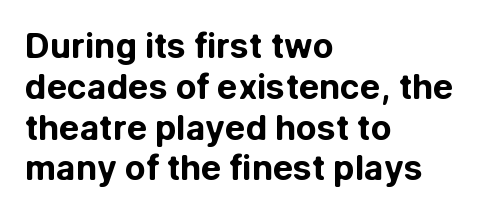
The image shows 34 px bold sans-serif type, upright; set left-aligned, line spacing 1.2x, normal letter spacing, not underlined; low stroke contrast and a medium x-height.
